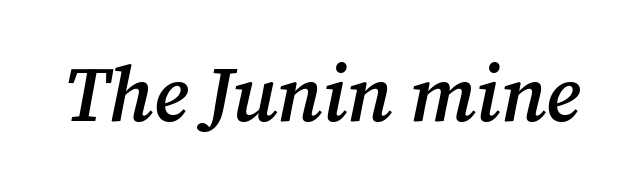
{"serif": "yes", "italic": "yes", "lean": "right", "slant_degrees": 12, "bold": "semi", "weight": "semibold", "width": "normal", "stroke_contrast": "medium", "x_height": "medium", "monospaced": "no", "underline": "no", "letter_spacing": "normal", "letter_spacing_em": 0.0, "glyph_px": 77}
